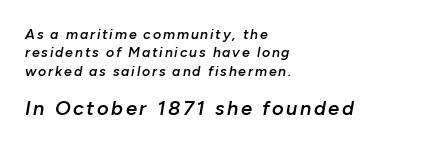
{"italic": "yes", "lean": "right", "slant_degrees": 10, "bold": "semi", "underline": "no", "align": "left", "line_spacing": "normal", "line_spacing_ratio": 1.31, "larger_block": "second", "size_ratio": 1.43, "glyph_px": 20}
